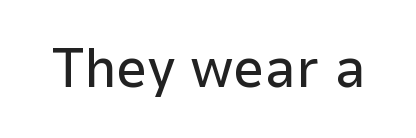
Q: Is the text italic (slanted)? A: No, it is upright.
Q: Is the typeface a serif or a sans-serif typeface? A: Sans-serif.
Q: Is the text underlined? A: No.
Q: Is the spacing between letters normal or unusually wide? A: Normal.
Q: Width (condensed, normal, or wide)? A: Normal.
Q: Stroke contrast? A: Low.
Q: x-height? A: Medium.
Q: Monospaced? A: No.
